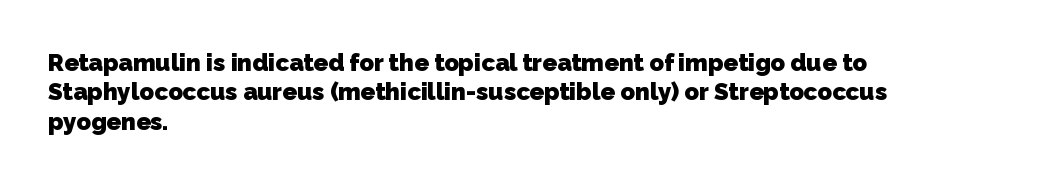
The image shows 24 px bold type; set left-aligned, line spacing 1.22x, normal letter spacing, not underlined.
